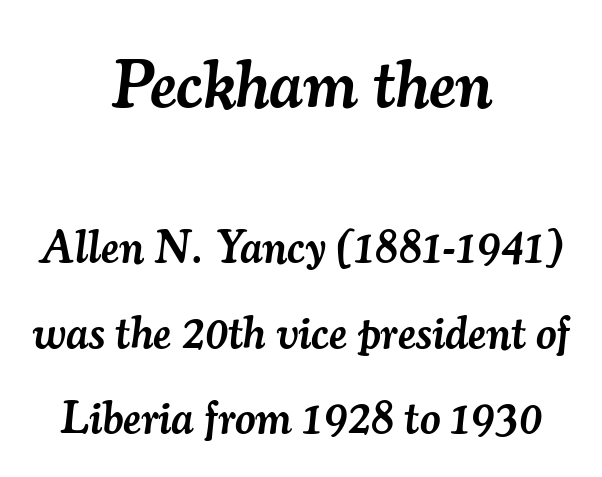
Widely set lines give the paragraph a tall, airy silhouette. Character widths vary here, with narrow letters taking less room than wide ones. Does the lettering tilt? It does — this is italic. Serif or sans? Serif — the stroke terminals have little feet. Does extra space separate the letters? No, they use regular spacing. One-word summary of the alignment: center.
